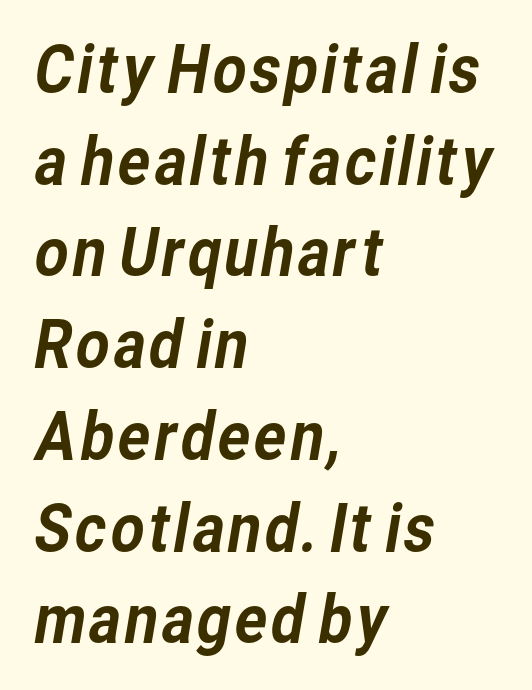
What kind of face is this? One without serifs — a sans. Is the letter spacing exaggerated? No — it looks like the ordinary default. Layout note: lines flush left. The passage shown stacks its lines at a standard gap. Is this a fixed-width face? No — the glyphs have proportional, varying widths. Quick note: underline off.
